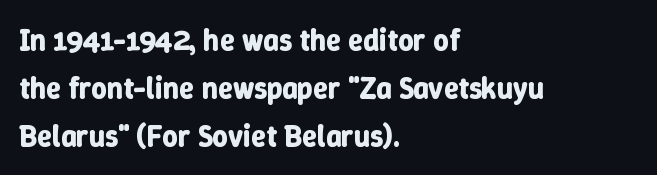
{"italic": "no", "bold": "yes", "weight": "bold", "width": "normal", "stroke_contrast": "low", "x_height": "medium", "monospaced": "no", "underline": "no", "align": "left", "line_spacing": "normal", "line_spacing_ratio": 1.6, "letter_spacing": "normal", "letter_spacing_em": 0.0, "glyph_px": 30}
